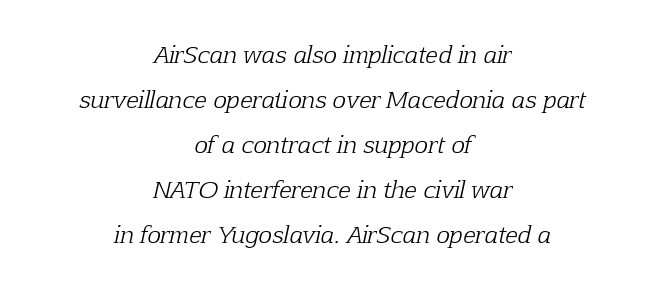
Leftover space on each line is divided equally before and after the words. Plain, unruled lines of type. Words appear dense and cohesive because spacing is normal. The typesetting does not lean heavy: it is not bold. Does the leading feel generous? Absolutely, it's lavish.
